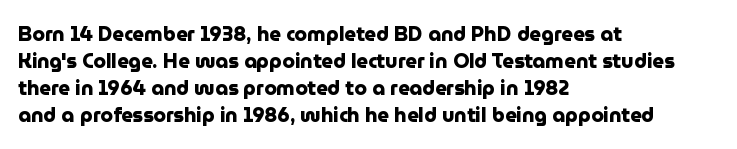
Q: Is the text bold? A: Yes.
Q: Is the text italic (slanted)? A: No, it is upright.
Q: Is the text underlined? A: No.
Q: How is the paragraph aligned? A: Left-aligned.
Q: Is the spacing between letters normal or unusually wide? A: Normal.
Q: Is the spacing between lines tight, normal or loose? A: Normal.
